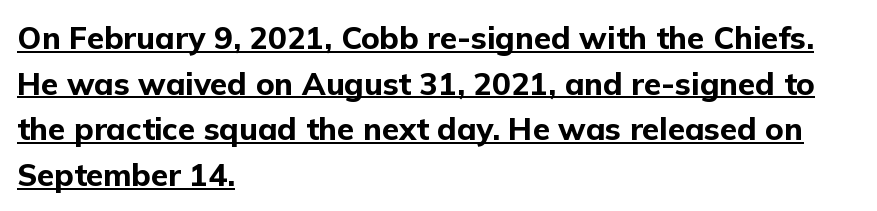
The image shows 31 px bold sans-serif type, upright; set left-aligned, normal line spacing (1.47x), normal letter spacing, underlined; low stroke contrast and a medium x-height.
